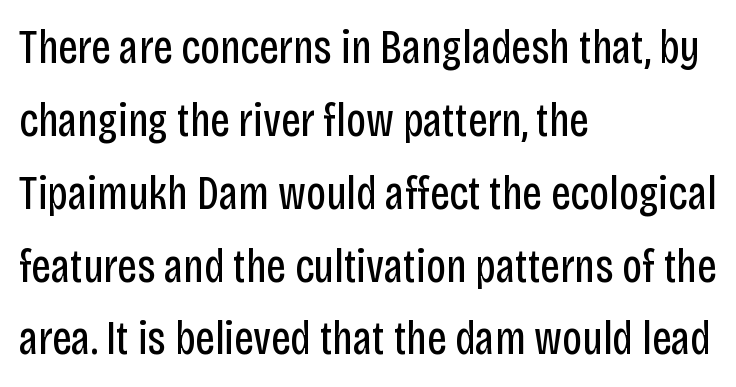
Honestly, there is no underline to notice here at all. The face used here is rendered with its standard letterfit. Typographically, this falls in the sans-serif category. Each stroke keeps to a modest, everyday thickness or less. Vertical spacing — default. The lines in this sample share a left origin and differ only in where they stop.
